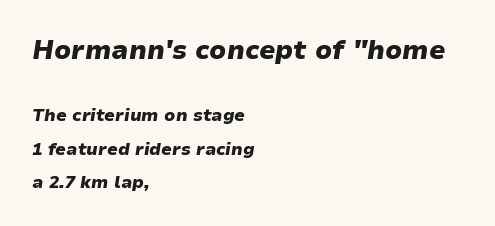
{"italic": "yes", "lean": "right", "slant_degrees": 9, "bold": "yes", "underline": "no", "align": "left", "line_spacing": "loose", "line_spacing_ratio": 1.95, "letter_spacing": "normal", "letter_spacing_em": 0.0, "larger_block": "first", "size_ratio": 1.53, "glyph_px": 26}
